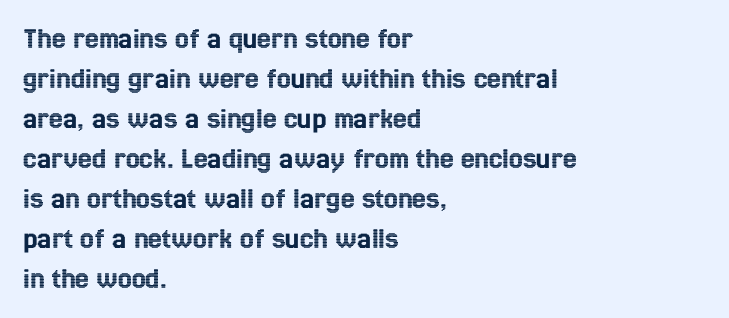
The image shows 31 px condensed type, upright; set left-aligned, normal line spacing (1.29x), normal letter spacing, not underlined; a medium x-height.
